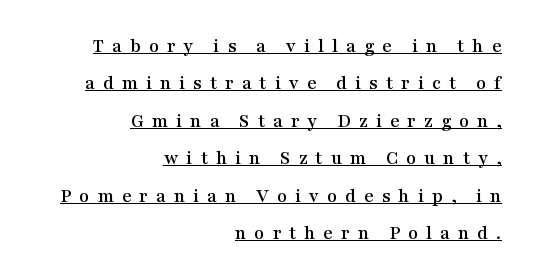
Q: Is the text italic (slanted)? A: No, it is upright.
Q: Is the text underlined? A: Yes.
Q: How is the paragraph aligned? A: Right-aligned.
Q: Is the spacing between letters normal or unusually wide? A: Unusually wide.
